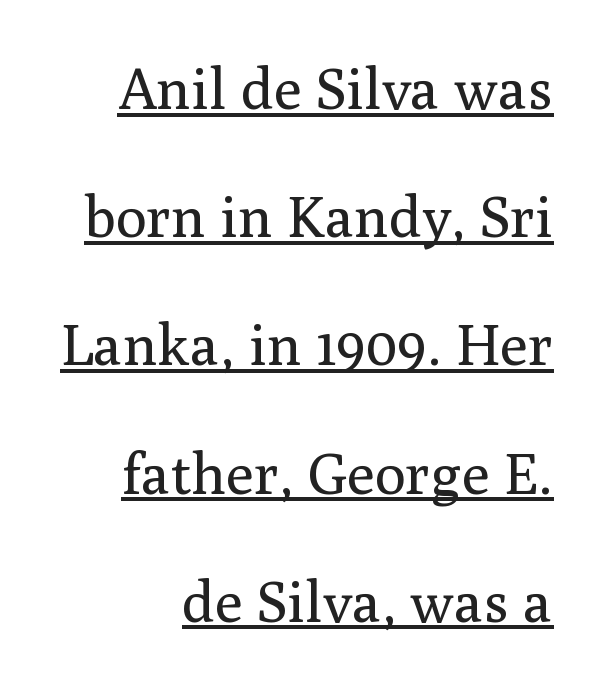
The image shows 58 px regular-weight serif type, upright; set right-aligned, loose line spacing (2.21x), normal letter spacing, underlined; medium stroke contrast and a medium x-height.
